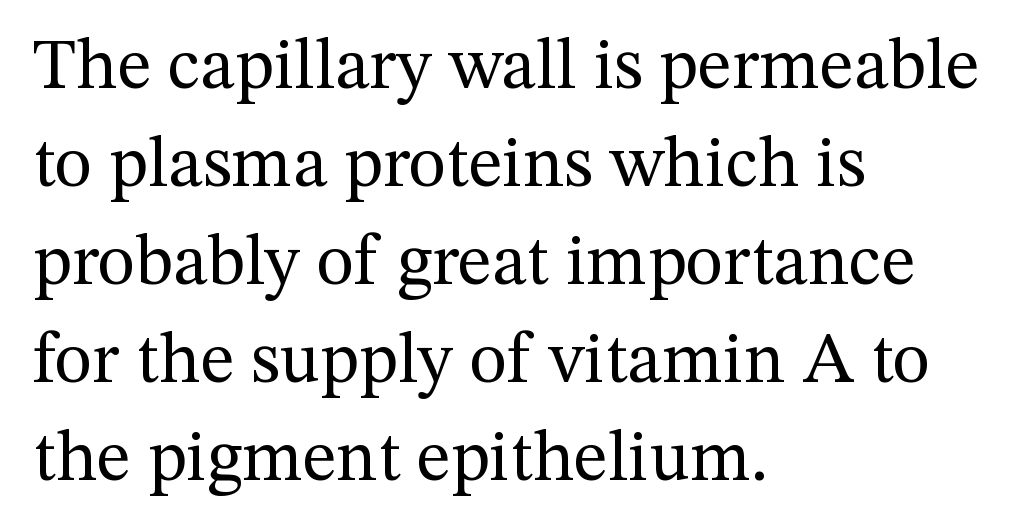
Q: Is the text bold? A: No.
Q: Is the text italic (slanted)? A: No, it is upright.
Q: Is the typeface a serif or a sans-serif typeface? A: Serif.
Q: Is the text underlined? A: No.
Q: How is the paragraph aligned? A: Left-aligned.
Q: Is the spacing between letters normal or unusually wide? A: Normal.
Q: Is the spacing between lines tight, normal or loose? A: Normal.
Q: Width (condensed, normal, or wide)? A: Normal.
Q: Stroke contrast? A: Medium.
Q: x-height? A: Medium.
Q: Monospaced? A: No.
